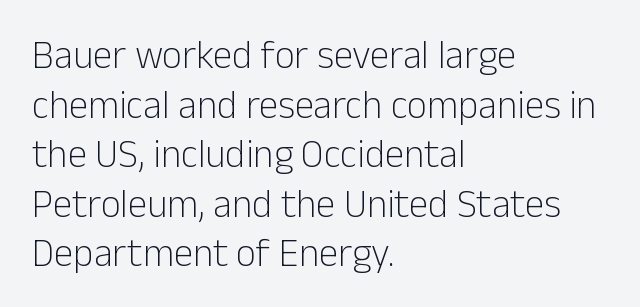
Q: Is the text bold? A: No.
Q: Is the text italic (slanted)? A: No, it is upright.
Q: Is the typeface a serif or a sans-serif typeface? A: Sans-serif.
Q: Is the text underlined? A: No.
Q: How is the paragraph aligned? A: Left-aligned.
Q: Is the spacing between letters normal or unusually wide? A: Normal.
Q: Is the spacing between lines tight, normal or loose? A: Normal.
Q: Width (condensed, normal, or wide)? A: Normal.
Q: Stroke contrast? A: Low.
Q: x-height? A: Medium.
Q: Monospaced? A: No.
